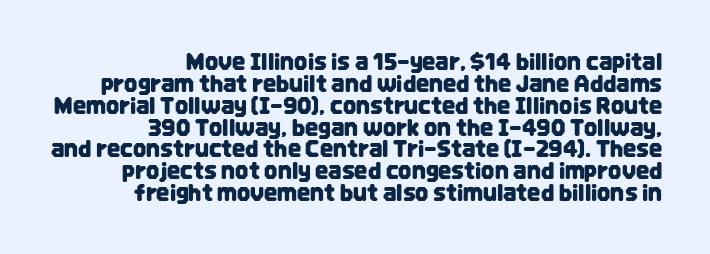
{"italic": "no", "underline": "no", "align": "right", "line_spacing": "tight", "line_spacing_ratio": 0.95, "letter_spacing": "normal", "letter_spacing_em": 0.0, "glyph_px": 23}
